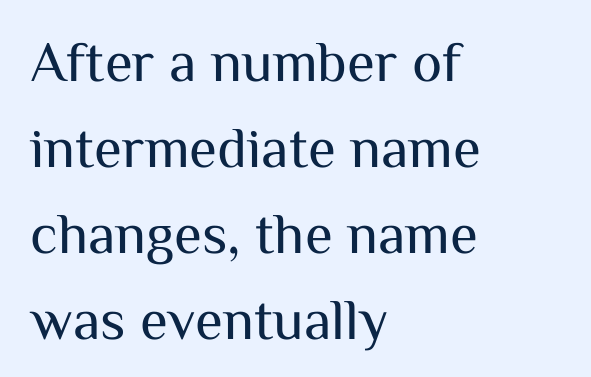
Q: Is the text bold? A: No.
Q: Is the text italic (slanted)? A: No, it is upright.
Q: Is the typeface a serif or a sans-serif typeface? A: Sans-serif.
Q: Is the text underlined? A: No.
Q: How is the paragraph aligned? A: Left-aligned.
Q: Is the spacing between letters normal or unusually wide? A: Normal.
Q: Is the spacing between lines tight, normal or loose? A: Normal.
Q: Width (condensed, normal, or wide)? A: Normal.
Q: Stroke contrast? A: Medium.
Q: x-height? A: Medium.
Q: Monospaced? A: No.
